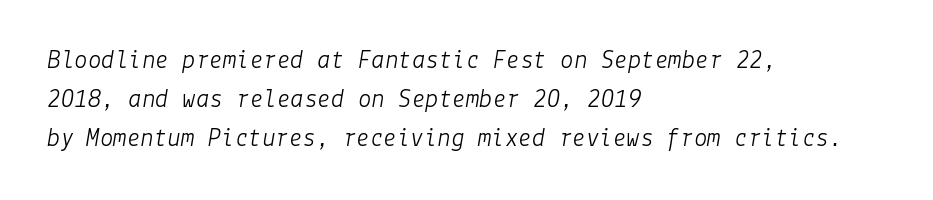
Q: Is the text bold? A: No.
Q: Is the text italic (slanted)? A: Yes, it leans right by about 9 degrees.
Q: Is the text underlined? A: No.
Q: How is the paragraph aligned? A: Left-aligned.
Q: Is the spacing between letters normal or unusually wide? A: Normal.
Q: Is the spacing between lines tight, normal or loose? A: Normal.
